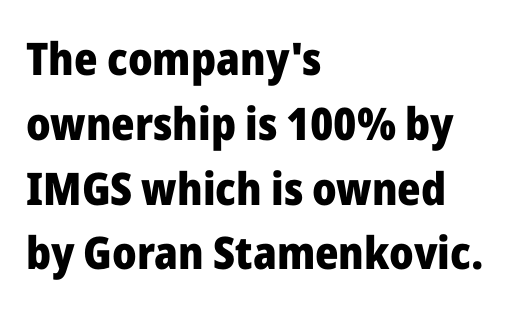
Q: Is the text bold? A: Yes.
Q: Is the text italic (slanted)? A: No, it is upright.
Q: Is the typeface a serif or a sans-serif typeface? A: Sans-serif.
Q: Is the text underlined? A: No.
Q: How is the paragraph aligned? A: Left-aligned.
Q: Is the spacing between letters normal or unusually wide? A: Normal.
Q: Is the spacing between lines tight, normal or loose? A: Normal.
Q: Width (condensed, normal, or wide)? A: Normal.
Q: Stroke contrast? A: Low.
Q: x-height? A: Medium.
Q: Monospaced? A: No.
